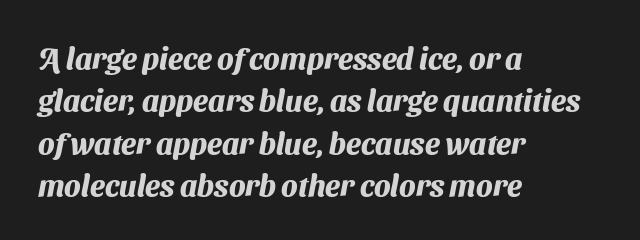
The passage shown has conventional tracking throughout. Typographic density is high because the face is bold. The typeface chosen for these lines omits serifs. The rendering uses natural spacing where letterforms have individual widths.
